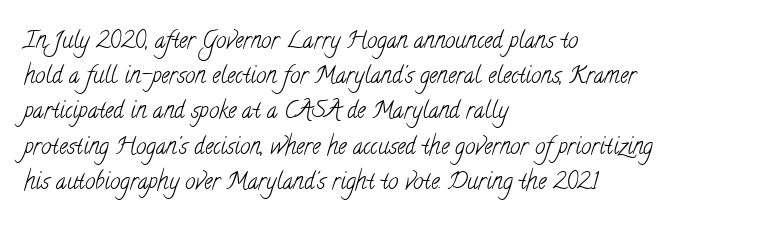
{"bold": "no", "underline": "no", "align": "left", "line_spacing": "normal", "line_spacing_ratio": 1.53, "letter_spacing": "normal", "letter_spacing_em": 0.0, "glyph_px": 23}
